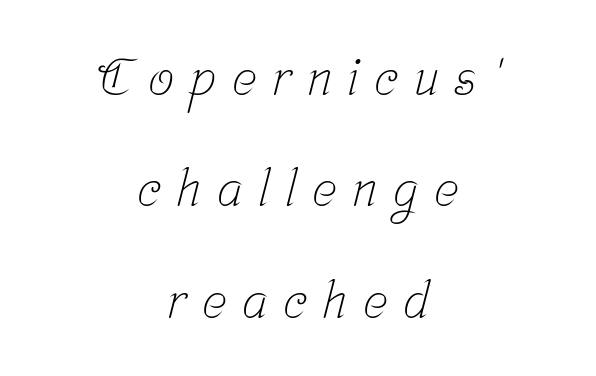
{"serif": "yes", "bold": "no", "weight": "light", "width": "condensed", "stroke_contrast": "low", "x_height": "medium", "monospaced": "no", "underline": "no", "align": "center", "line_spacing": "loose", "line_spacing_ratio": 2.14, "letter_spacing": "wide", "letter_spacing_em": 0.3, "glyph_px": 52}
